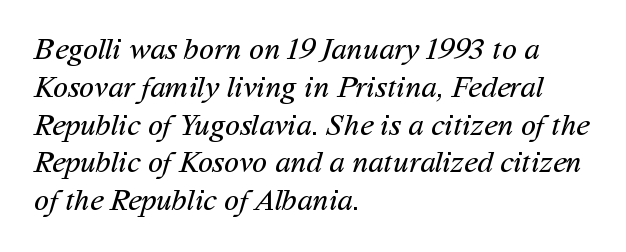
Q: Is the text bold? A: No.
Q: Is the typeface a serif or a sans-serif typeface? A: Sans-serif.
Q: Is the text underlined? A: No.
Q: How is the paragraph aligned? A: Left-aligned.
Q: Is the spacing between letters normal or unusually wide? A: Normal.
Q: Width (condensed, normal, or wide)? A: Normal.
Q: Stroke contrast? A: Medium.
Q: x-height? A: Medium.
Q: Monospaced? A: No.
